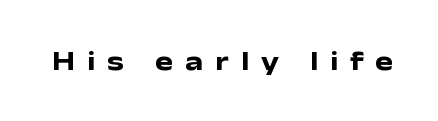
The image shows 27 px bold type, upright; set unusually wide letter spacing (+0.44 em), not underlined.
